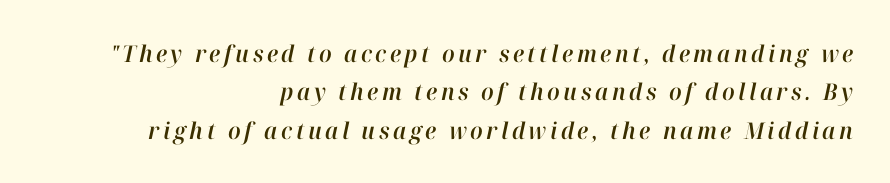
{"italic": "yes", "lean": "right", "slant_degrees": 12, "underline": "no", "align": "right", "line_spacing": "normal", "line_spacing_ratio": 1.67, "glyph_px": 23}
